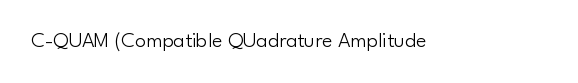
{"italic": "no", "bold": "no", "underline": "no", "letter_spacing": "normal", "letter_spacing_em": 0.0, "glyph_px": 22}
